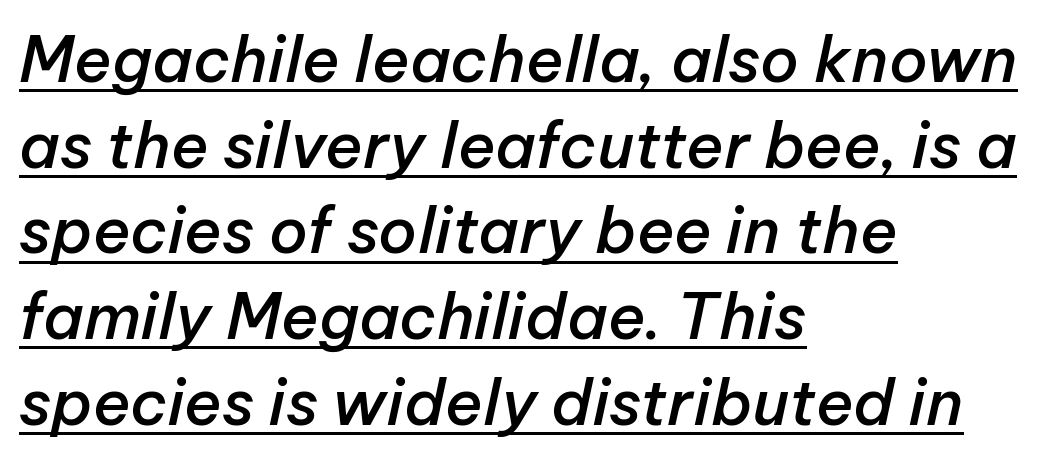
Decoration check: the copy is underlined. Rows of type keep a routine distance in the vertical direction. If you drew a line through each stem, it would be angled. The passage shown is typed in a proportional face where columns would drift. These lines are set flush left with a ragged right edge.
